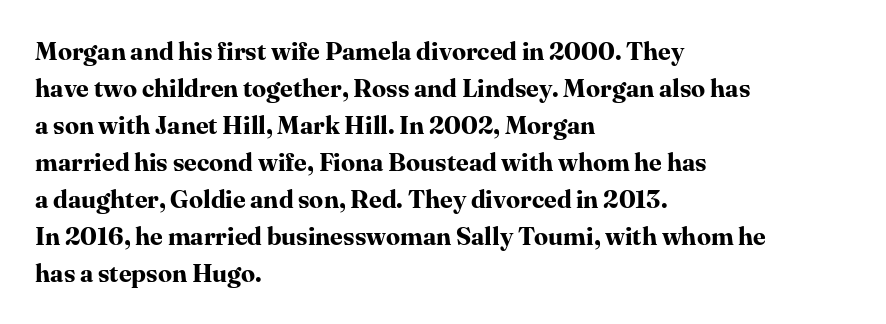
Horizontally, the lines are justified to the leading edge only. These words are printed bold, with thick strokes throughout. These lines sit exactly where default settings would place them. Every character sits straight up, as roman type does. Beneath every word, the page is bare.
